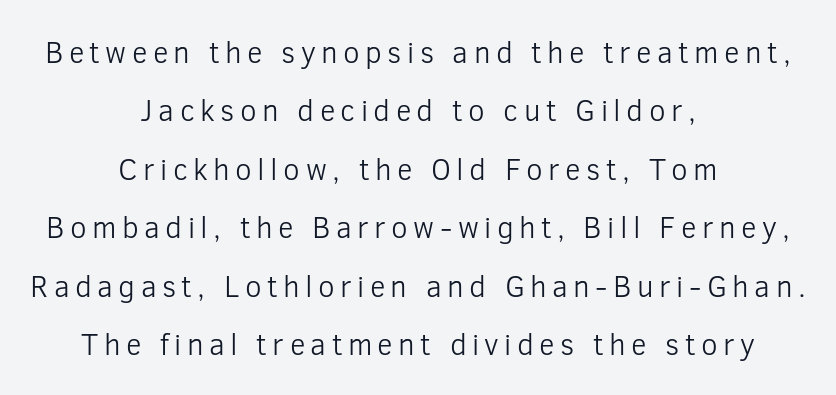
Descenders hang freely into open space. This is not heavy type; no bold has been used. Unlike italic type, these characters show no tilt at all. The block of text is sparse from top to bottom, with ample space between rows.
